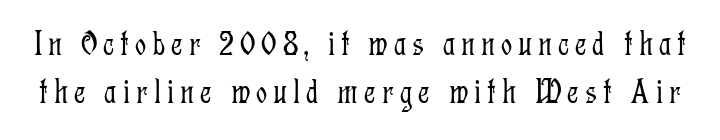
{"serif": "yes", "italic": "no", "bold": "no", "weight": "light", "width": "condensed", "stroke_contrast": "low", "x_height": "medium", "monospaced": "no", "underline": "no", "line_spacing": "normal", "line_spacing_ratio": 1.36, "glyph_px": 35}
